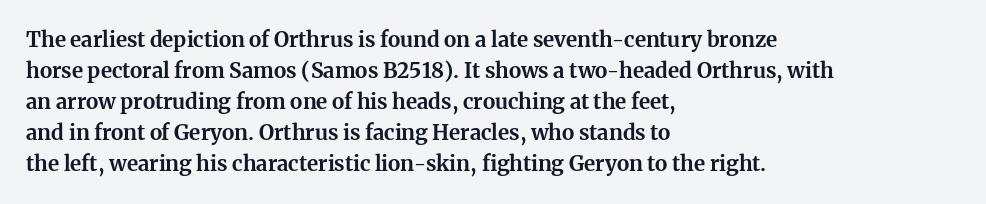
The image shows 21 px bold type, upright; set left-aligned, normal line spacing (1.48x), normal letter spacing, not underlined.
